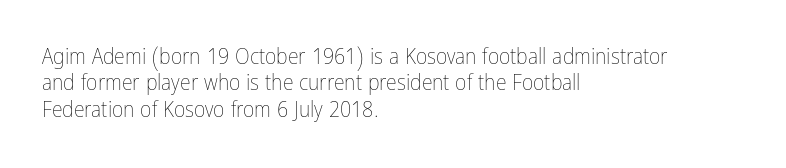
{"italic": "no", "bold": "no", "underline": "no", "align": "left", "line_spacing_ratio": 1.2, "letter_spacing": "normal", "letter_spacing_em": 0.0, "glyph_px": 22}
